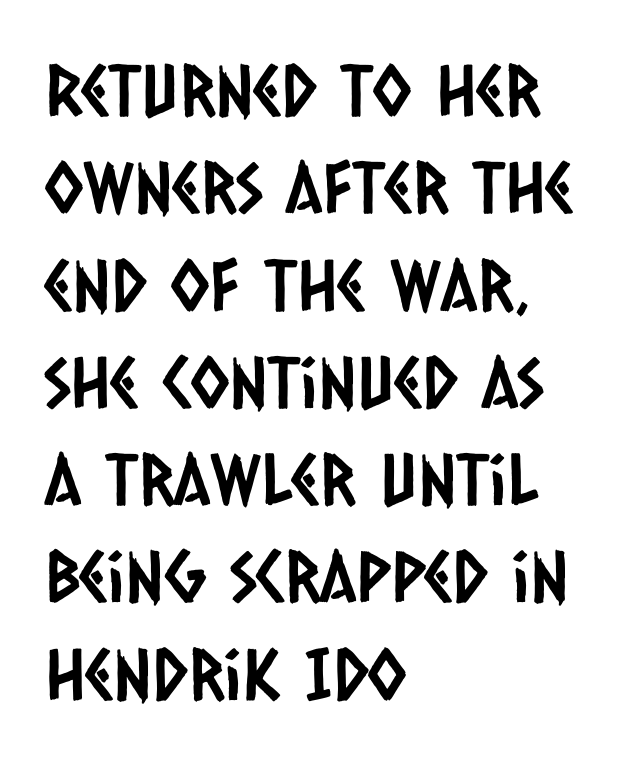
Q: Is the typeface a serif or a sans-serif typeface? A: Sans-serif.
Q: Is the text underlined? A: No.
Q: How is the paragraph aligned? A: Left-aligned.
Q: Is the spacing between letters normal or unusually wide? A: Normal.
Q: Is the spacing between lines tight, normal or loose? A: Normal.
Q: Width (condensed, normal, or wide)? A: Condensed.
Q: Stroke contrast? A: Low.
Q: x-height? A: Large.
Q: Monospaced? A: No.
